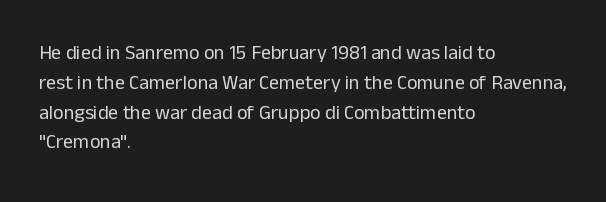
Q: Is the text bold? A: No.
Q: Is the text italic (slanted)? A: No, it is upright.
Q: Is the text underlined? A: No.
Q: How is the paragraph aligned? A: Left-aligned.
Q: Is the spacing between letters normal or unusually wide? A: Normal.
Q: Is the spacing between lines tight, normal or loose? A: Normal.
